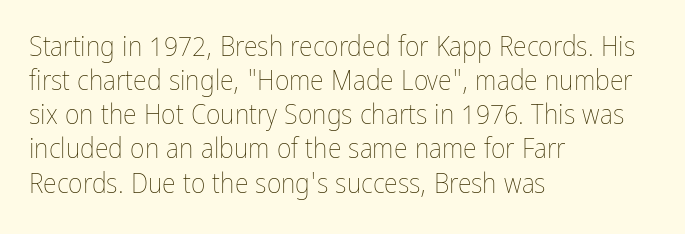
Q: Is the text bold? A: No.
Q: Is the text italic (slanted)? A: No, it is upright.
Q: Is the text underlined? A: No.
Q: How is the paragraph aligned? A: Left-aligned.
Q: Is the spacing between letters normal or unusually wide? A: Normal.
Q: Width (condensed, normal, or wide)? A: Condensed.
Q: Stroke contrast? A: Low.
Q: x-height? A: Medium.
Q: Monospaced? A: No.
